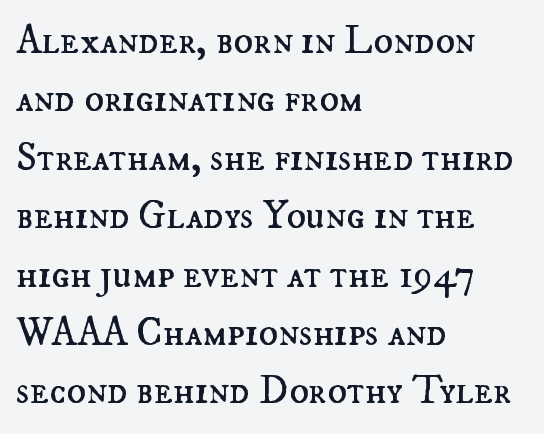
{"italic": "no", "bold": "no", "weight": "regular", "width": "normal", "stroke_contrast": "medium", "x_height": "small", "monospaced": "no", "underline": "no", "align": "left", "line_spacing": "normal", "line_spacing_ratio": 1.46, "letter_spacing": "normal", "letter_spacing_em": 0.0, "glyph_px": 40}
